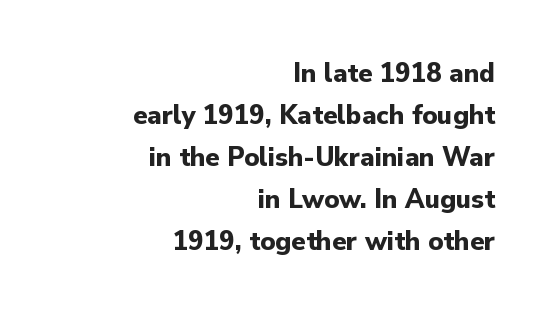
Quick note: interline space is typical. The space directly below the letters is spotless. Think of a printed novel: that variable character pitch is what you see here. A sans-serif font was chosen for this passage. Set as a true bold cut, around the 700 mark. Vertical strokes here are truly vertical.
